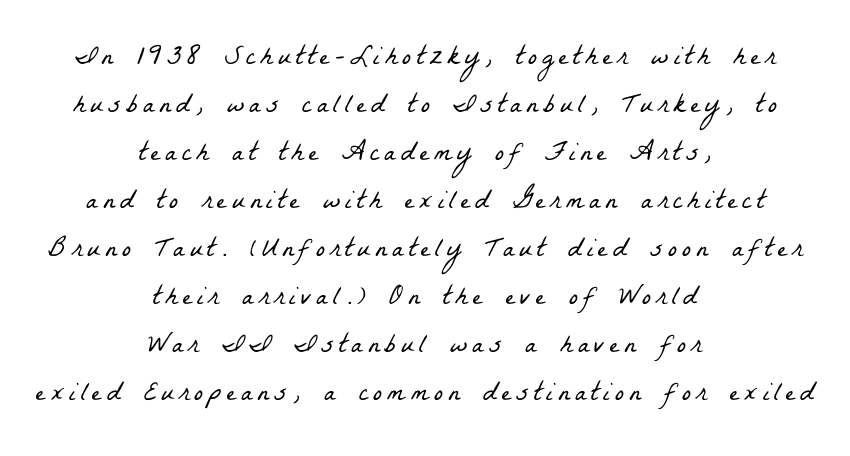
Q: Is the text bold? A: No.
Q: Is the text underlined? A: No.
Q: How is the paragraph aligned? A: Centered.
